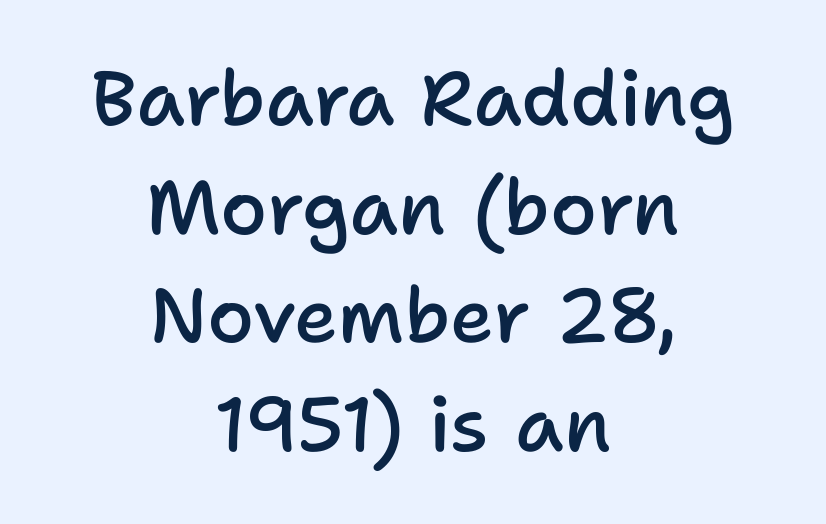
The image shows 76 px semibold sans-serif type, upright; set centered, normal line spacing (1.43x), normal letter spacing, not underlined; low stroke contrast and a medium x-height.
